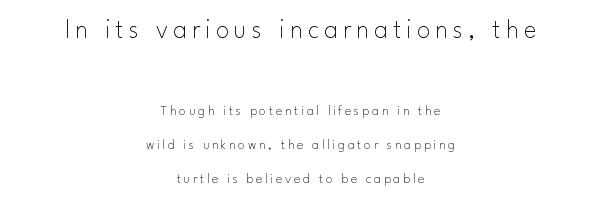
The lettering holds an erect, upright posture throughout. The typeface has the unassuming heft of standard copy or less. The setting favours the middle, as headings and verse often do. Glance below the letters and you will spot only blank space. Whoever set this made the first block the dominant, larger element.
